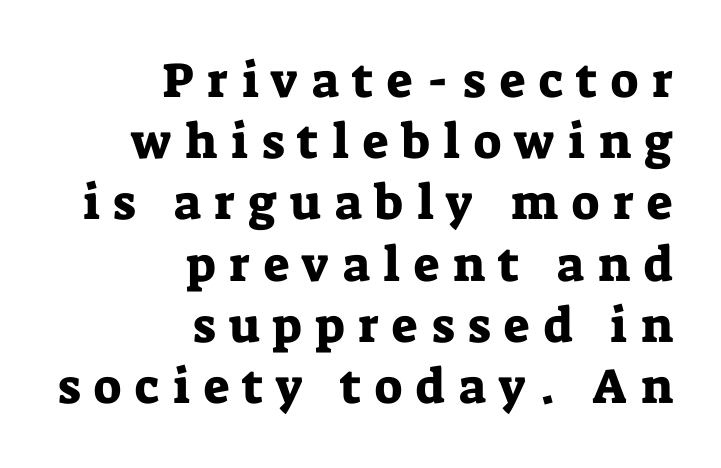
The image shows 49 px serif type, upright; set right-aligned, normal line spacing (1.25x), unusually wide letter spacing (+0.28 em), not underlined; low stroke contrast and a medium x-height.
